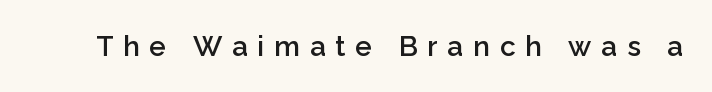
The image shows 28 px semibold sans-serif type, upright; set unusually wide letter spacing (+0.35 em), not underlined; low stroke contrast and a medium x-height.
